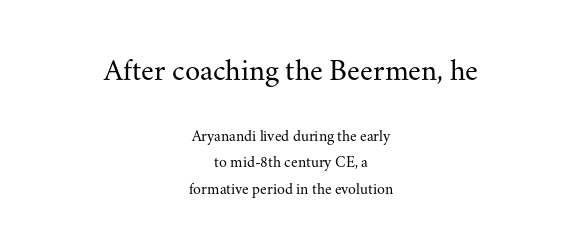
Short and long lines alike share a common midpoint. The earlier block is typeset at a bigger size than the later block. The typeface chosen for these lines features serifs. Honestly, the letter spacing is just normal — you wouldn't notice it. A typesetter would mark this as roman, not italic. The letterforms sit at book weight or below.
